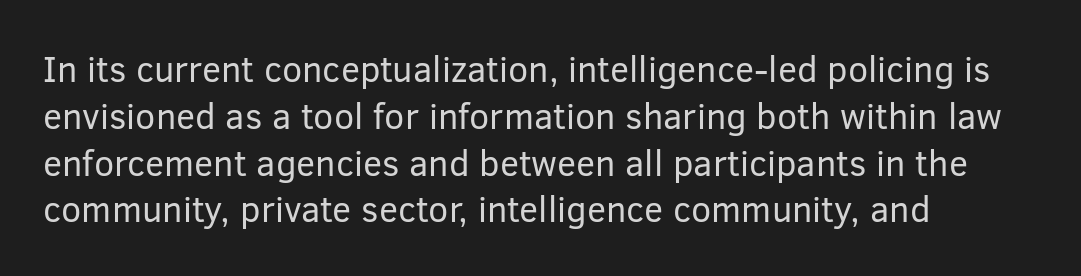
Character widths vary here, with narrow letters taking less room than wide ones. No extra ink here — the face is not bold. These lines are set flush left with a ragged right edge. Does extra space separate the letters? No, they use regular spacing. This is the regular roman posture of the typeface. Look at the bottom of the vertical strokes: they stop flat, with no serifs.
